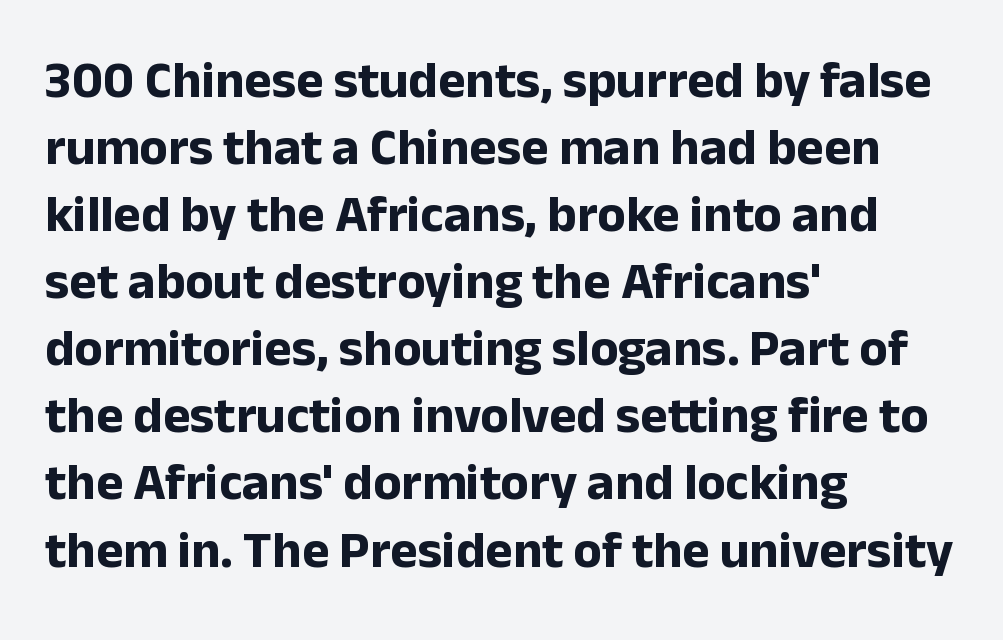
{"serif": "no", "italic": "no", "bold": "yes", "weight": "bold", "width": "normal", "stroke_contrast": "low", "x_height": "medium", "monospaced": "no", "underline": "no", "align": "left", "line_spacing": "normal", "line_spacing_ratio": 1.29, "letter_spacing": "normal", "letter_spacing_em": 0.0, "glyph_px": 52}
